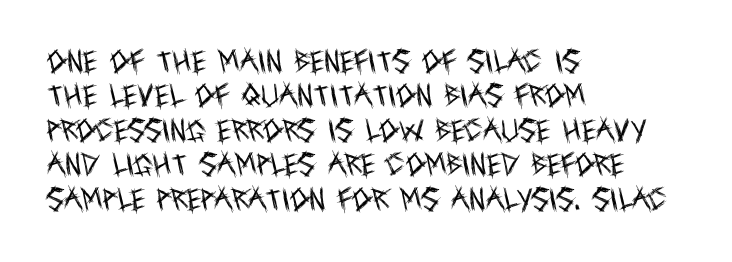
Spacing between characters is what you'd get straight out of the box. The passage shown is not underscored anywhere. The lines in this sample share a left origin and differ only in where they stop. The lines sit at an ordinary, default distance from one another. Is the type heavy? It reads as light-to-regular instead.
